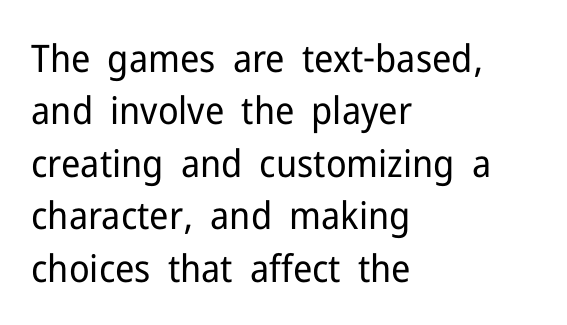
{"serif": "no", "italic": "no", "bold": "no", "weight": "regular", "width": "normal", "stroke_contrast": "low", "x_height": "medium", "monospaced": "no", "underline": "no", "align": "left", "line_spacing": "normal", "line_spacing_ratio": 1.38, "letter_spacing": "normal", "letter_spacing_em": 0.0, "glyph_px": 38}
